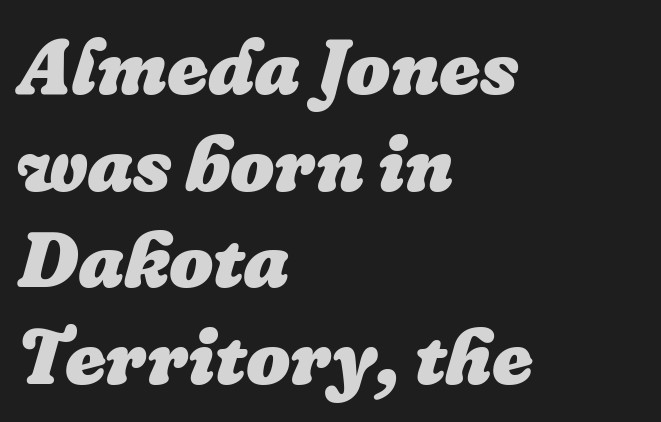
{"italic": "yes", "lean": "right", "slant_degrees": 16, "bold": "yes", "weight": "heavy", "width": "normal", "stroke_contrast": "low", "x_height": "medium", "monospaced": "no", "underline": "no", "align": "left", "line_spacing_ratio": 1.24, "letter_spacing": "normal", "letter_spacing_em": 0.0, "glyph_px": 78}
